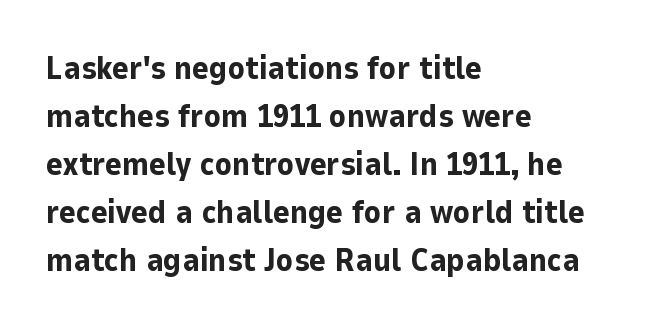
It's the straight-up-and-down kind of type. Tracking value appears to be zero — textbook default spacing. Regarding leading, the lines here are spaced in the standard way. The string is rendered with underlining switched off.
